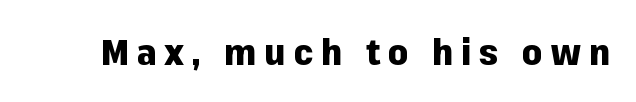
Q: Is the text bold? A: Yes.
Q: Is the text italic (slanted)? A: No, it is upright.
Q: Is the typeface a serif or a sans-serif typeface? A: Sans-serif.
Q: Is the text underlined? A: No.
Q: Is the spacing between letters normal or unusually wide? A: Unusually wide.
Q: Width (condensed, normal, or wide)? A: Normal.
Q: Stroke contrast? A: Low.
Q: x-height? A: Medium.
Q: Monospaced? A: No.
